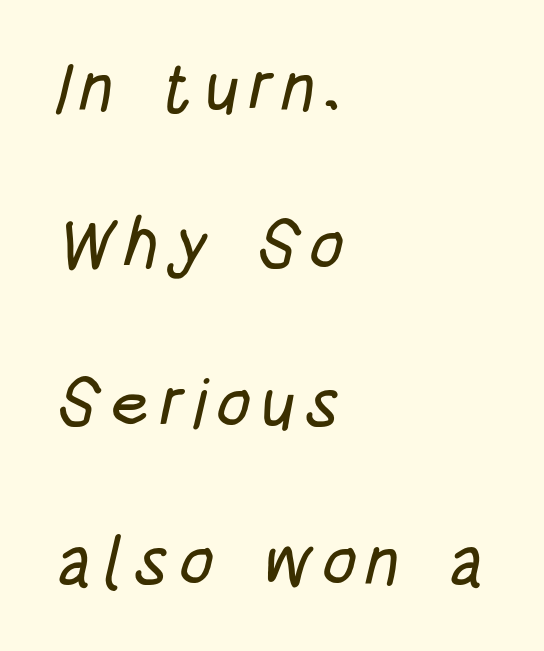
The image shows 69 px condensed sans-serif type; set left-aligned, loose line spacing (2.29x), not underlined; low stroke contrast and a large x-height.
